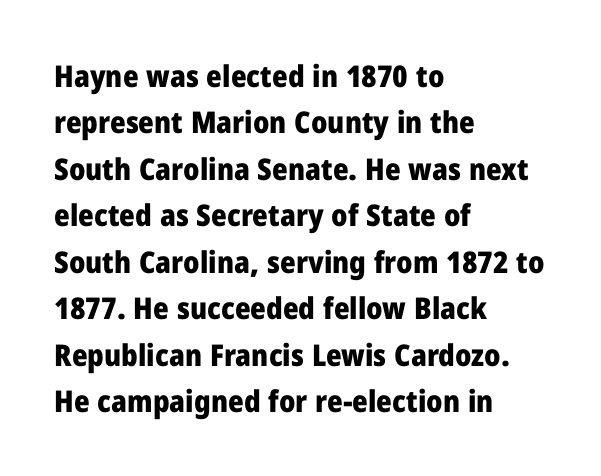
The image shows 30 px heavy sans-serif type, upright; set left-aligned, normal line spacing (1.55x), normal letter spacing, not underlined; low stroke contrast and a medium x-height.
